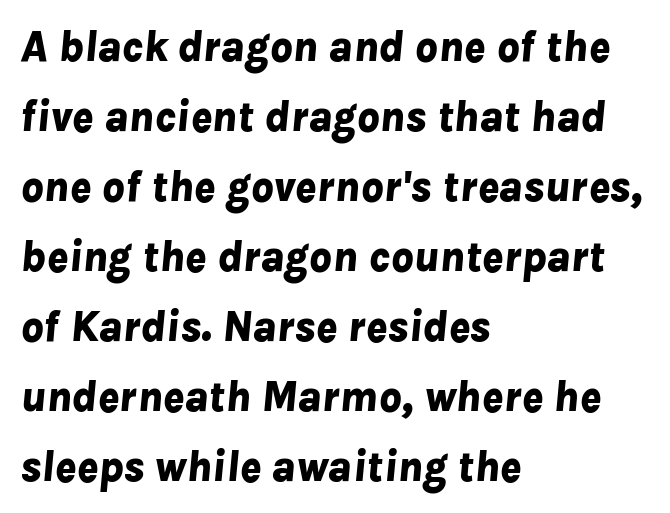
Q: Is the text bold? A: Yes.
Q: Is the text italic (slanted)? A: Yes, it leans right by about 8 degrees.
Q: Is the text underlined? A: No.
Q: How is the paragraph aligned? A: Left-aligned.
Q: Is the spacing between letters normal or unusually wide? A: Normal.
Q: Is the spacing between lines tight, normal or loose? A: Normal.
Q: Width (condensed, normal, or wide)? A: Normal.
Q: Stroke contrast? A: Low.
Q: x-height? A: Medium.
Q: Monospaced? A: No.
